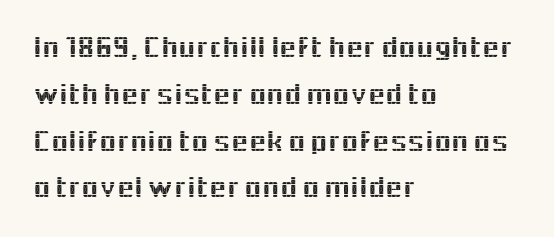
The image shows 31 px sans-serif type, upright; set left-aligned, normal line spacing (1.51x), normal letter spacing, not underlined; a medium x-height.
